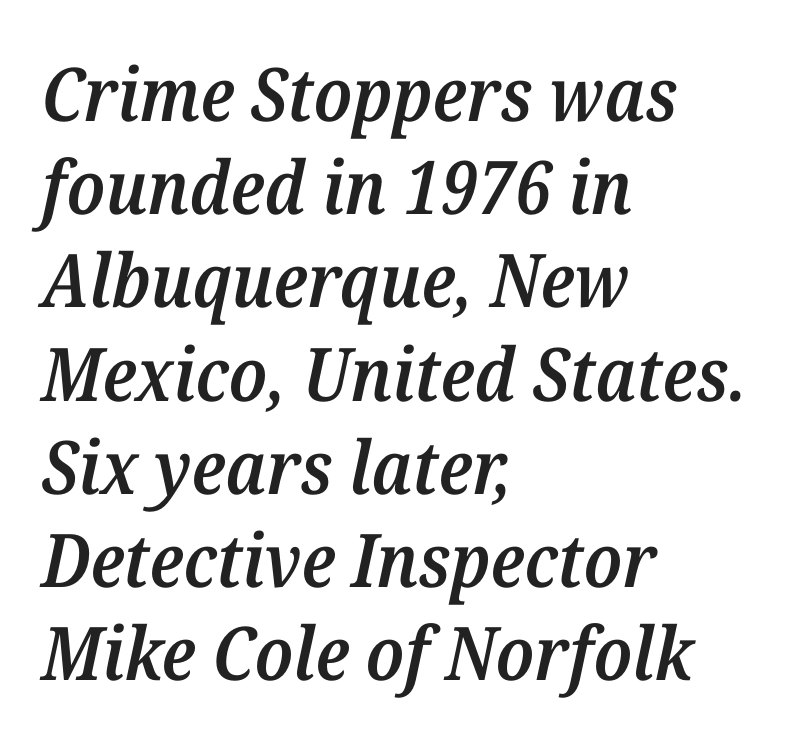
{"serif": "yes", "italic": "yes", "lean": "right", "slant_degrees": 12, "bold": "semi", "weight": "semibold", "width": "normal", "stroke_contrast": "medium", "x_height": "medium", "monospaced": "no", "underline": "no", "align": "left", "line_spacing": "normal", "line_spacing_ratio": 1.26, "letter_spacing": "normal", "letter_spacing_em": 0.0, "glyph_px": 74}
